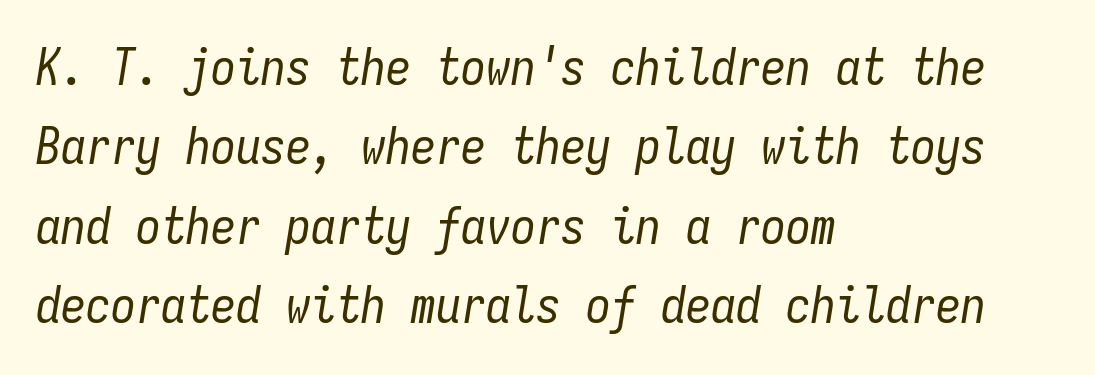
Q: Is the text bold? A: No.
Q: Is the text italic (slanted)? A: Yes, it leans right by about 9 degrees.
Q: Is the text underlined? A: No.
Q: How is the paragraph aligned? A: Left-aligned.
Q: Is the spacing between letters normal or unusually wide? A: Normal.
Q: Is the spacing between lines tight, normal or loose? A: Normal.
Q: Width (condensed, normal, or wide)? A: Condensed.
Q: Stroke contrast? A: Low.
Q: x-height? A: Medium.
Q: Monospaced? A: Yes.
